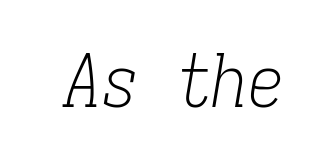
The image shows 73 px light, condensed serif type, italic (leaning right), monospaced; set normal letter spacing, not underlined; low stroke contrast and a medium x-height.
